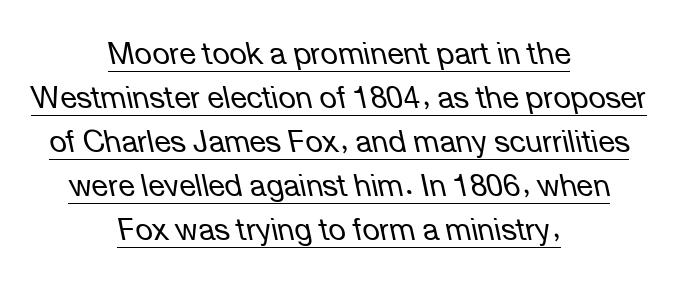
Q: Is the text bold? A: No.
Q: Is the text italic (slanted)? A: Yes, it leans left by about 12 degrees.
Q: Is the text underlined? A: Yes.
Q: How is the paragraph aligned? A: Centered.
Q: Is the spacing between letters normal or unusually wide? A: Normal.
Q: Is the spacing between lines tight, normal or loose? A: Normal.
Q: Width (condensed, normal, or wide)? A: Normal.
Q: Stroke contrast? A: Low.
Q: x-height? A: Medium.
Q: Monospaced? A: No.
